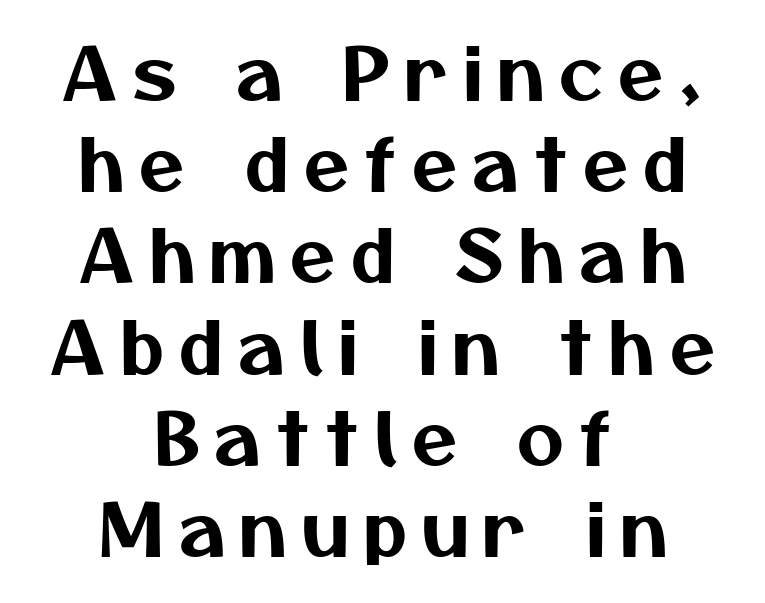
Q: Is the typeface a serif or a sans-serif typeface? A: Sans-serif.
Q: Is the text underlined? A: No.
Q: How is the paragraph aligned? A: Centered.
Q: Is the spacing between letters normal or unusually wide? A: Unusually wide.
Q: Is the spacing between lines tight, normal or loose? A: Normal.
Q: Width (condensed, normal, or wide)? A: Normal.
Q: Stroke contrast? A: Medium.
Q: x-height? A: Medium.
Q: Monospaced? A: No.
